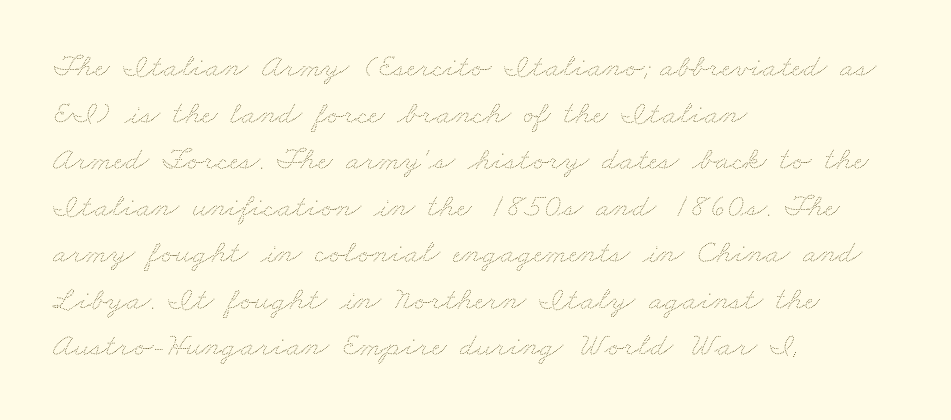
The strip under each line holds only bare page. Is this a fixed-width face? No — the glyphs have proportional, varying widths. Does the leading feel generous? No, just average. You could call the tracking neutral — neither tight nor loose. The letterforms sit at book weight or below. A classic flush-left, rag-right setting is used for this passage.
